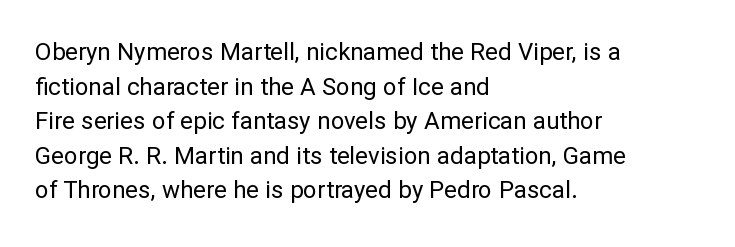
Q: Is the text bold? A: No.
Q: Is the text italic (slanted)? A: No, it is upright.
Q: Is the text underlined? A: No.
Q: How is the paragraph aligned? A: Left-aligned.
Q: Is the spacing between letters normal or unusually wide? A: Normal.
Q: Is the spacing between lines tight, normal or loose? A: Normal.
